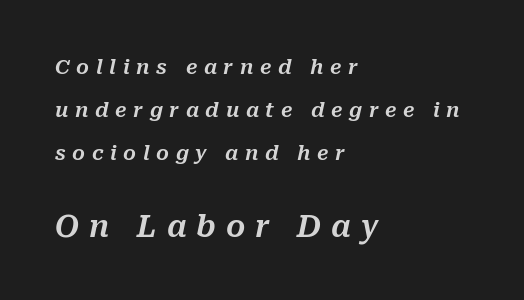
The image shows 30 px text type, italic (leaning right); set left-aligned, loose line spacing (2.16x), unusually wide letter spacing (+0.33 em), not underlined; the second (bottom) block is 1.5x larger; medium stroke contrast and a medium x-height.
